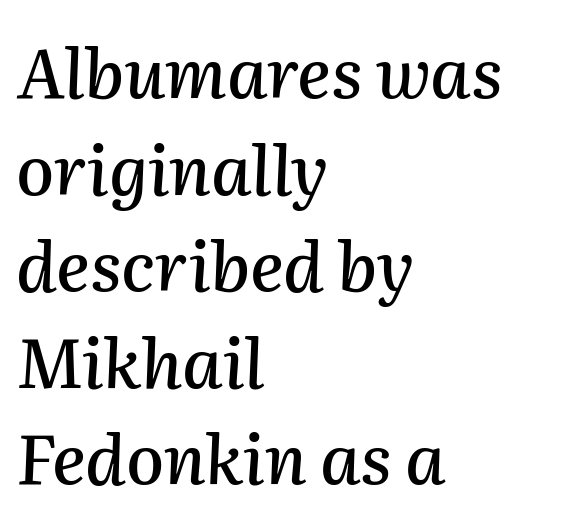
The passage shown is typed in a proportional face where columns would drift. The vertical gap from one line to the next is medium. Every row of glyphs begins at an identical x-position on the left. Clear beneath every line of the passage. Tracking value appears to be zero — textbook default spacing. If you drew a line through each stem, it would be angled.
